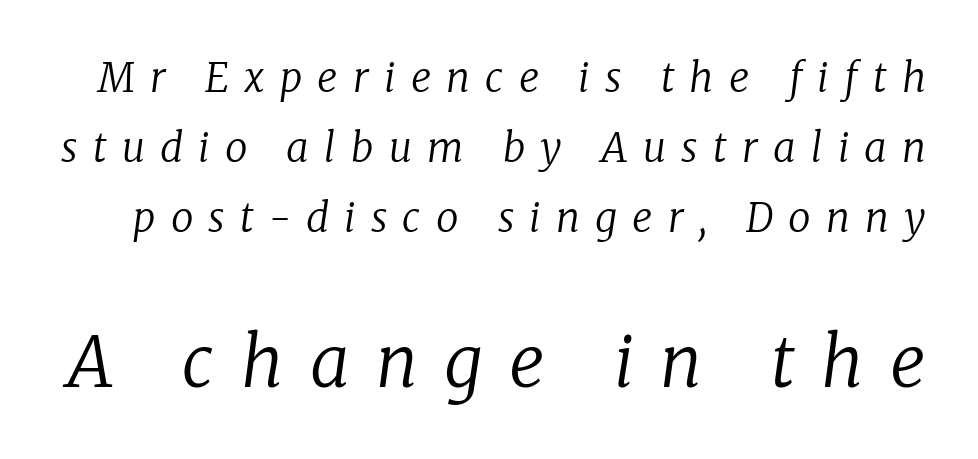
Is the letter spacing exaggerated? Yes — the characters are pushed far apart. Summary of weight: not heavy and not bold. Style check: oblique. Between these two stacked blocks, the lower one wins on size. Look at the bottom of the vertical strokes: they flare into serifs here. Looks like regular typesetting: each glyph gets only the width it needs.
